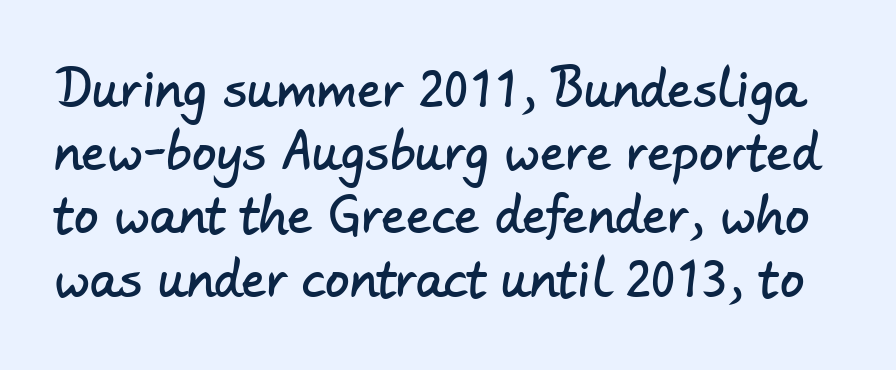
Font category for this specimen: sans-serif. Here the designer chose a conventional face with non-uniform glyph widths. Line spacing here is normal. What stands out about the letter spacing? Nothing — it is the standard amount. Any mark beneath the type? The region is blank.
